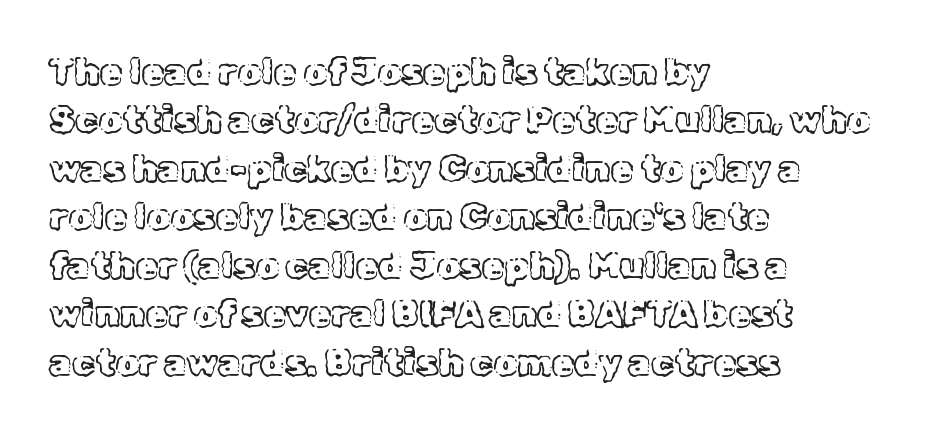
{"italic": "no", "width": "normal", "x_height": "medium", "monospaced": "no", "underline": "no", "align": "left", "line_spacing": "normal", "line_spacing_ratio": 1.31, "letter_spacing": "normal", "letter_spacing_em": 0.0, "glyph_px": 37}
